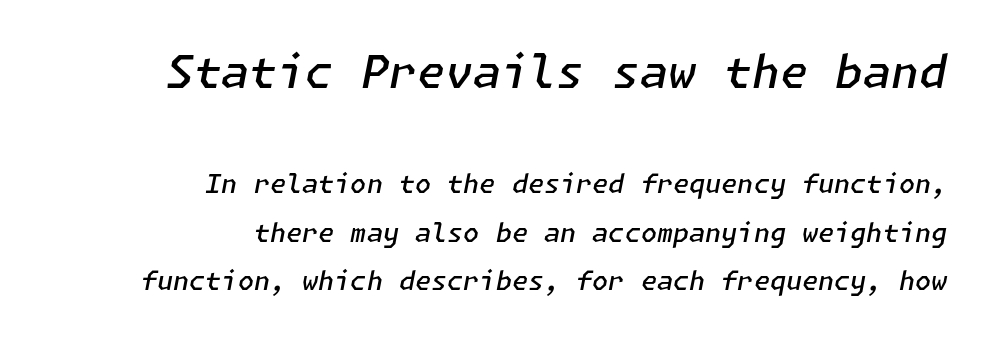
The image shows 45 px semibold type, italic (leaning right); set right-aligned, line spacing 1.87x, normal letter spacing, not underlined; the first (top) block is 1.73x larger; low stroke contrast and a medium x-height.
